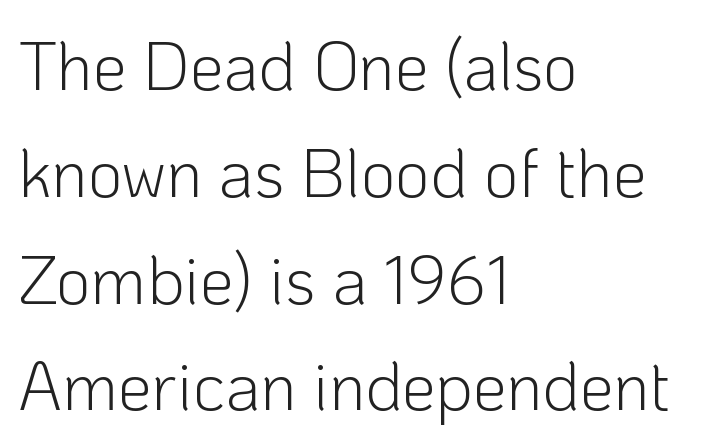
The image shows 68 px light sans-serif type, upright; set left-aligned, normal line spacing (1.57x), normal letter spacing, not underlined; low stroke contrast and a medium x-height.
